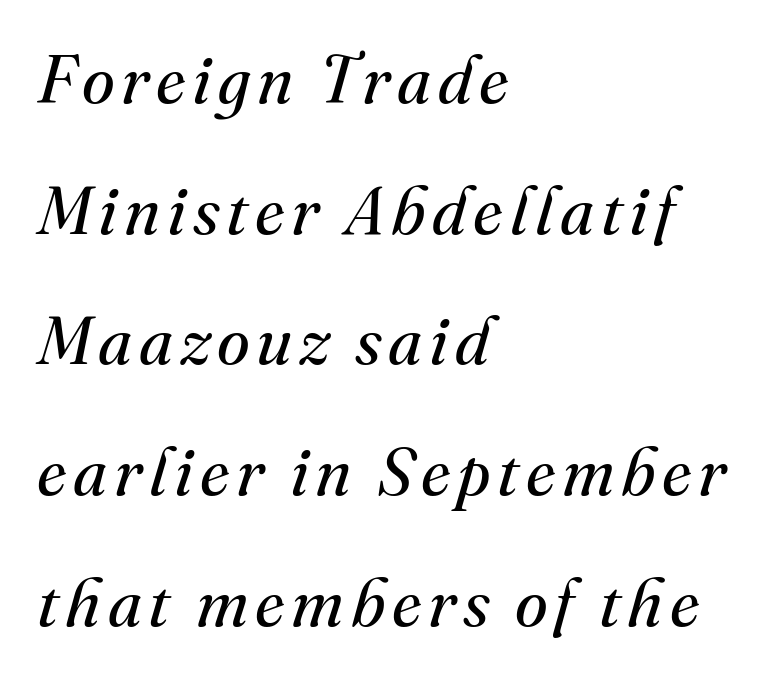
The image shows 67 px regular-weight serif type, italic (leaning right); set left-aligned, loose line spacing (1.95x), not underlined; medium stroke contrast and a small x-height.
